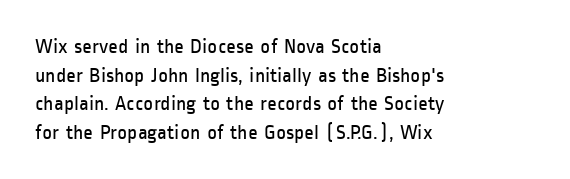
{"italic": "no", "bold": "no", "underline": "no", "align": "left", "line_spacing": "normal", "line_spacing_ratio": 1.36, "letter_spacing": "normal", "letter_spacing_em": 0.0, "glyph_px": 21}
